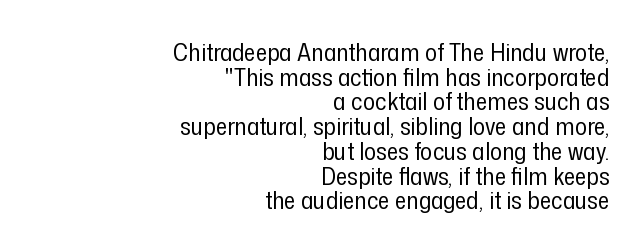
{"italic": "no", "bold": "no", "underline": "no", "align": "right", "line_spacing": "tight", "line_spacing_ratio": 0.99, "letter_spacing": "normal", "letter_spacing_em": 0.0, "glyph_px": 25}
